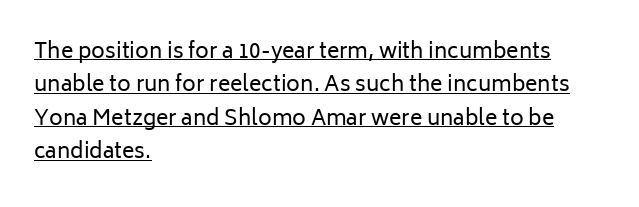
The image shows 21 px text type, upright; set left-aligned, normal line spacing (1.59x), normal letter spacing, underlined.
